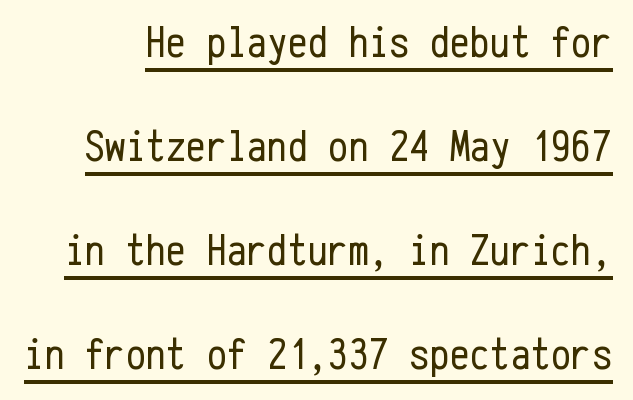
Q: Is the text bold? A: No.
Q: Is the text italic (slanted)? A: No, it is upright.
Q: Is the typeface a serif or a sans-serif typeface? A: Sans-serif.
Q: Is the text underlined? A: Yes.
Q: Is the spacing between letters normal or unusually wide? A: Normal.
Q: Is the spacing between lines tight, normal or loose? A: Loose.
Q: Width (condensed, normal, or wide)? A: Condensed.
Q: Stroke contrast? A: Low.
Q: x-height? A: Medium.
Q: Monospaced? A: Yes.
